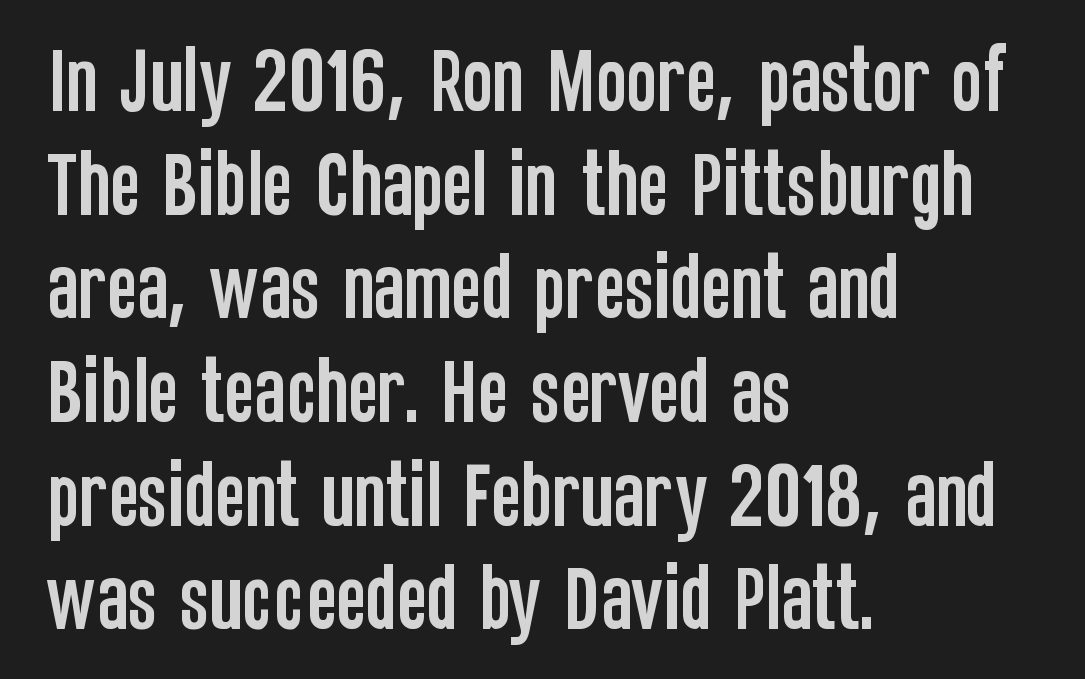
Is this a sans? Yes — the strokes have no serifs. Looks like regular typesetting: each glyph gets only the width it needs. These lines are set flush left with a ragged right edge. A clean baseline with only descenders dipping below it. Interline gaps are of average width in this sample. Is the letter spacing exaggerated? No — it looks like the ordinary default.
